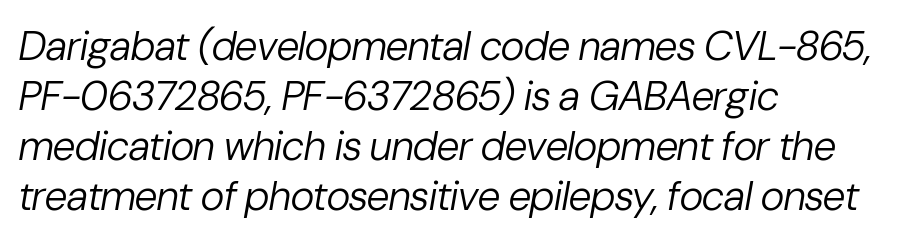
Caption: standard tracking, unaltered. Each letter keeps its own natural width here, so spacing adapts to shape. Every character sits at an angle, as italics do. A student would call this left alignment; a typographer would say flush left, rag right.
